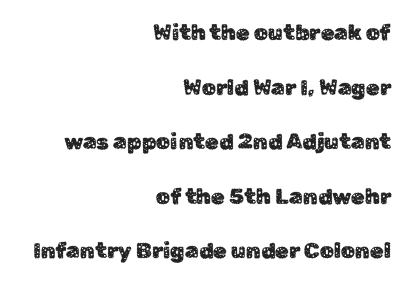
The image shows 22 px text type, upright; set right-aligned, loose line spacing (2.48x), normal letter spacing, not underlined.
